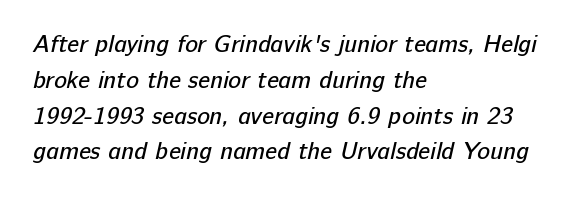
The image shows 24 px text type; set left-aligned, normal line spacing (1.49x), normal letter spacing, not underlined.
